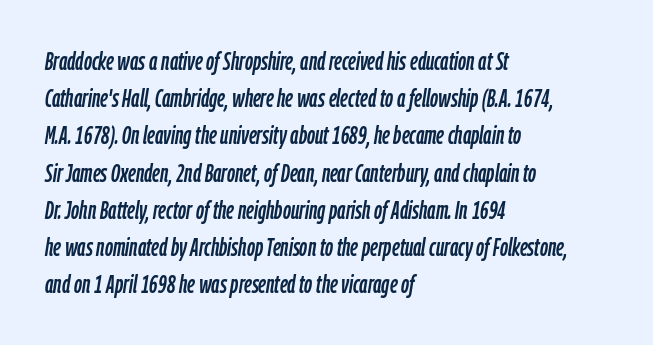
{"italic": "yes", "lean": "right", "slant_degrees": 9, "underline": "no", "align": "left", "line_spacing": "normal", "line_spacing_ratio": 1.49, "letter_spacing": "normal", "letter_spacing_em": 0.0, "glyph_px": 25}
